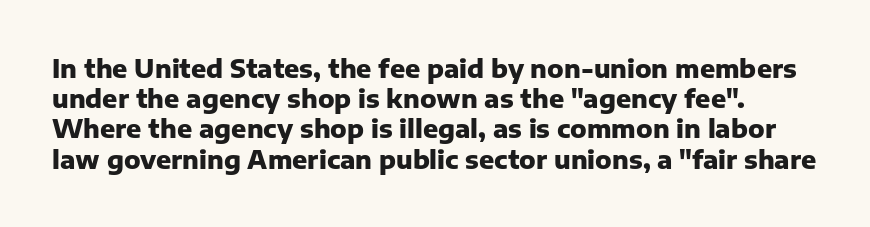
A dark, heavy texture on the line: the type is bold. Every character sits straight up, as roman type does. This rendering features lettering with no underline. Inter-character spacing is left at the font's built-in metrics.
